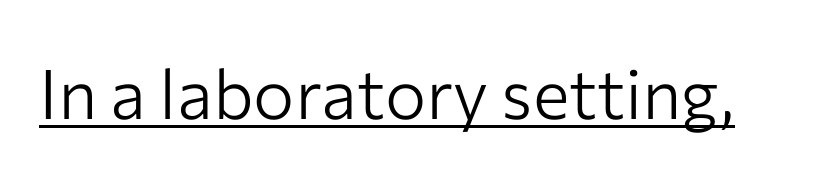
{"serif": "no", "italic": "no", "bold": "no", "weight": "light", "width": "normal", "stroke_contrast": "low", "x_height": "medium", "monospaced": "no", "underline": "yes", "letter_spacing": "normal", "letter_spacing_em": 0.0, "glyph_px": 69}
